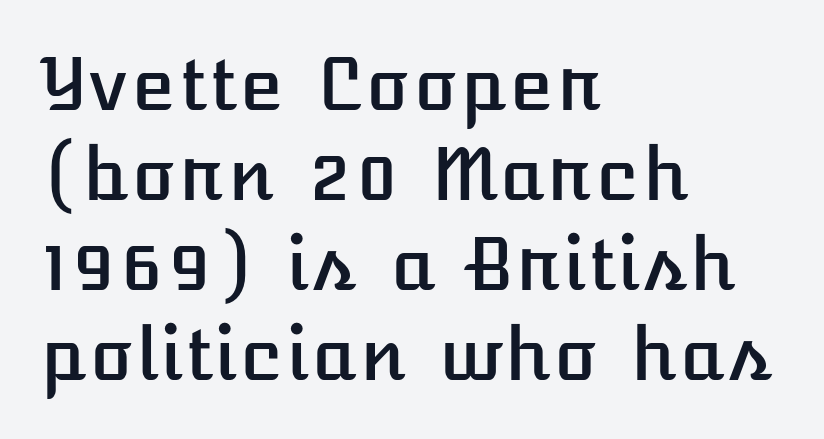
The image shows 72 px text type, upright; set left-aligned, normal line spacing (1.25x), normal letter spacing, not underlined; low stroke contrast and a medium x-height.
